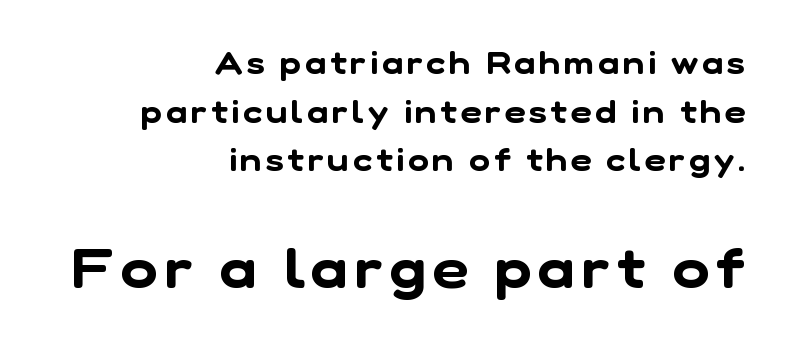
These two chunks differ in scale, with the bottom chunk taking the larger measure. How would I describe the line gaps? Plain and ordinary. You could not count columns in this text — the font is proportionally spaced. Each line ends at the same right margin while the left side varies. Bare-footed words on every line. The font family rendered here belongs to the sans-serif group.
